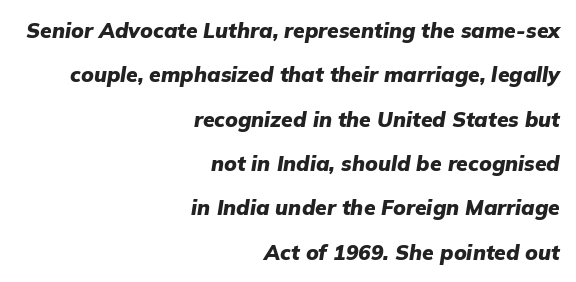
Q: Is the text bold? A: Yes.
Q: Is the text italic (slanted)? A: Yes, it leans right by about 9 degrees.
Q: Is the text underlined? A: No.
Q: How is the paragraph aligned? A: Right-aligned.
Q: Is the spacing between letters normal or unusually wide? A: Normal.
Q: Is the spacing between lines tight, normal or loose? A: Loose.
